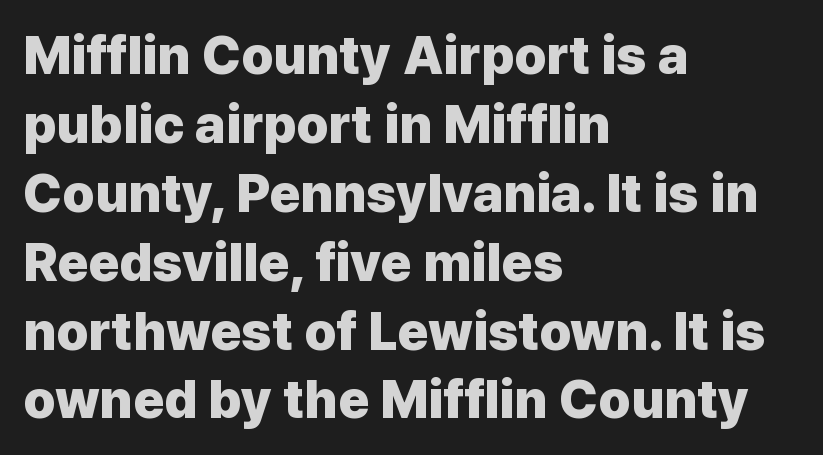
The image shows 53 px heavy sans-serif type, upright; set left-aligned, normal line spacing (1.3x), normal letter spacing, not underlined; low stroke contrast and a medium x-height.
